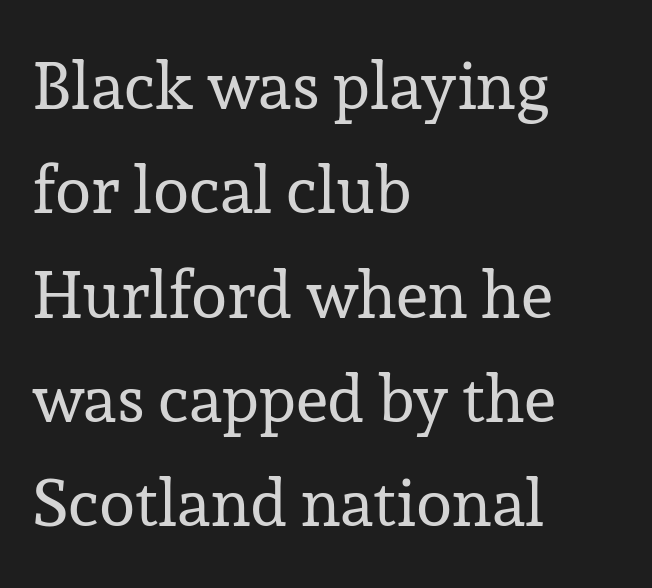
Q: Is the text bold? A: No.
Q: Is the text italic (slanted)? A: No, it is upright.
Q: Is the typeface a serif or a sans-serif typeface? A: Serif.
Q: Is the text underlined? A: No.
Q: How is the paragraph aligned? A: Left-aligned.
Q: Is the spacing between letters normal or unusually wide? A: Normal.
Q: Is the spacing between lines tight, normal or loose? A: Normal.
Q: Width (condensed, normal, or wide)? A: Normal.
Q: Stroke contrast? A: Low.
Q: x-height? A: Medium.
Q: Monospaced? A: No.
